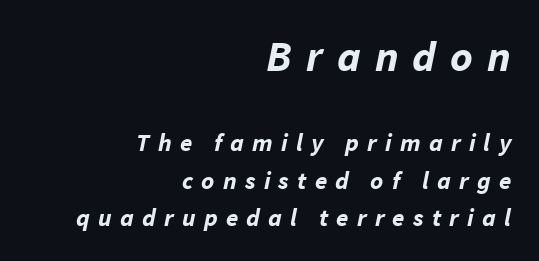
The image shows 43 px bold type, italic (leaning right); set right-aligned, normal line spacing (1.49x), unusually wide letter spacing (+0.33 em), not underlined; the first (top) block is 1.72x larger; low stroke contrast and a medium x-height.
